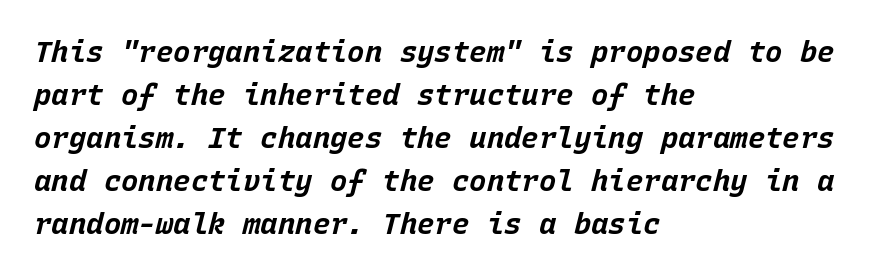
The image shows 29 px bold type, italic (leaning right), monospaced; set left-aligned, normal line spacing (1.48x), normal letter spacing, not underlined; low stroke contrast and a large x-height.
